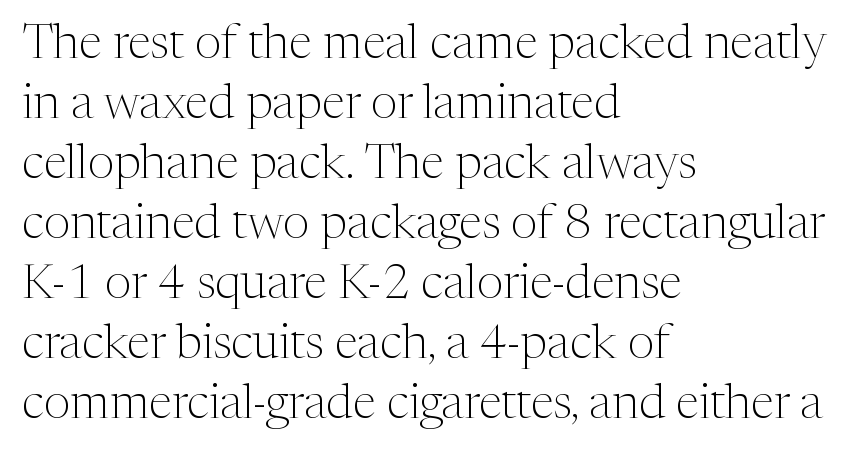
The image shows 48 px light serif type, upright; set left-aligned, normal line spacing (1.25x), normal letter spacing, not underlined; medium stroke contrast and a medium x-height.
